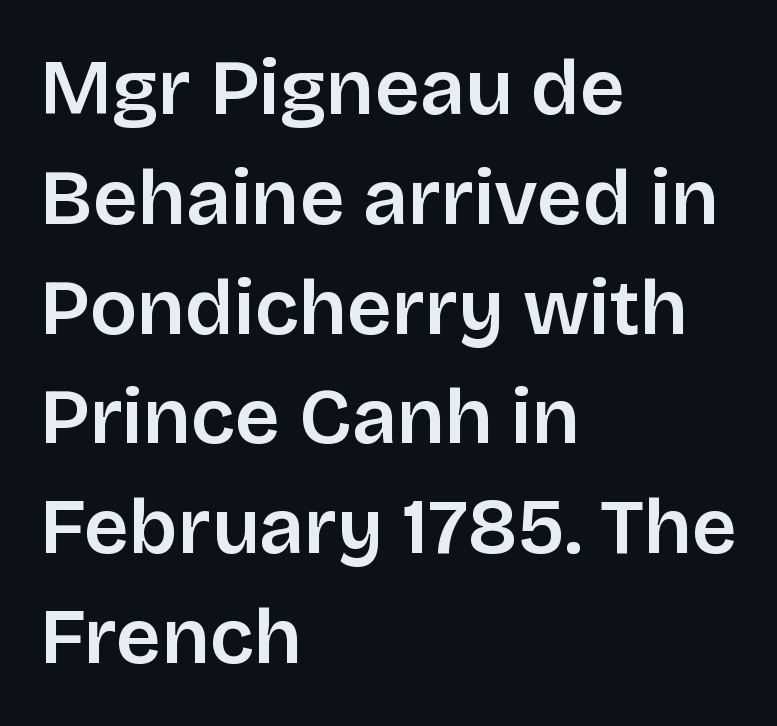
{"serif": "no", "italic": "no", "width": "normal", "stroke_contrast": "low", "x_height": "large", "monospaced": "no", "underline": "no", "align": "left", "line_spacing": "normal", "line_spacing_ratio": 1.39, "letter_spacing": "normal", "letter_spacing_em": 0.0, "glyph_px": 79}
